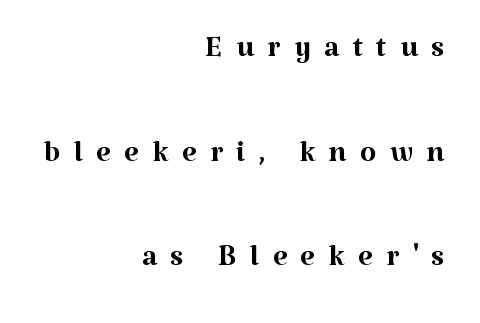
The image shows 42 px regular-weight serif type, upright; set right-aligned, loose line spacing (2.49x), unusually wide letter spacing (+0.32 em), not underlined; medium stroke contrast and a medium x-height.
